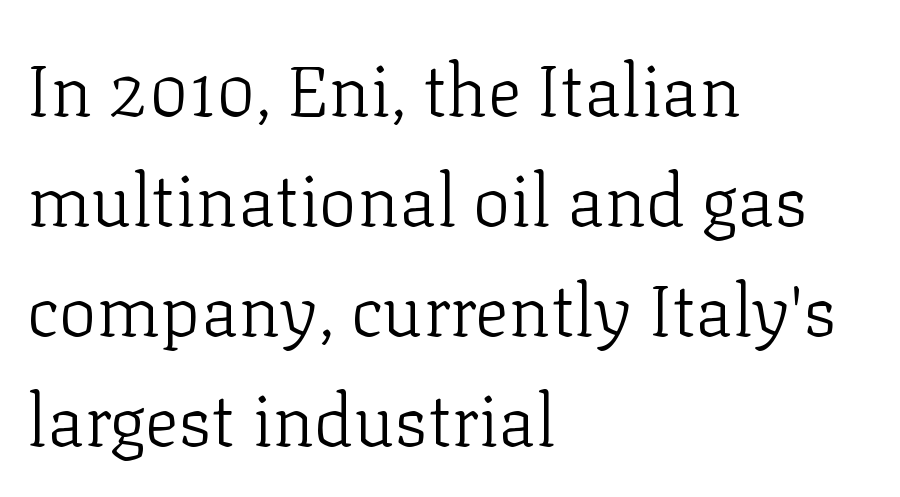
{"serif": "yes", "italic": "no", "bold": "no", "weight": "light", "width": "normal", "stroke_contrast": "low", "x_height": "medium", "monospaced": "no", "underline": "no", "align": "left", "line_spacing": "normal", "line_spacing_ratio": 1.55, "letter_spacing": "normal", "letter_spacing_em": 0.0, "glyph_px": 71}
